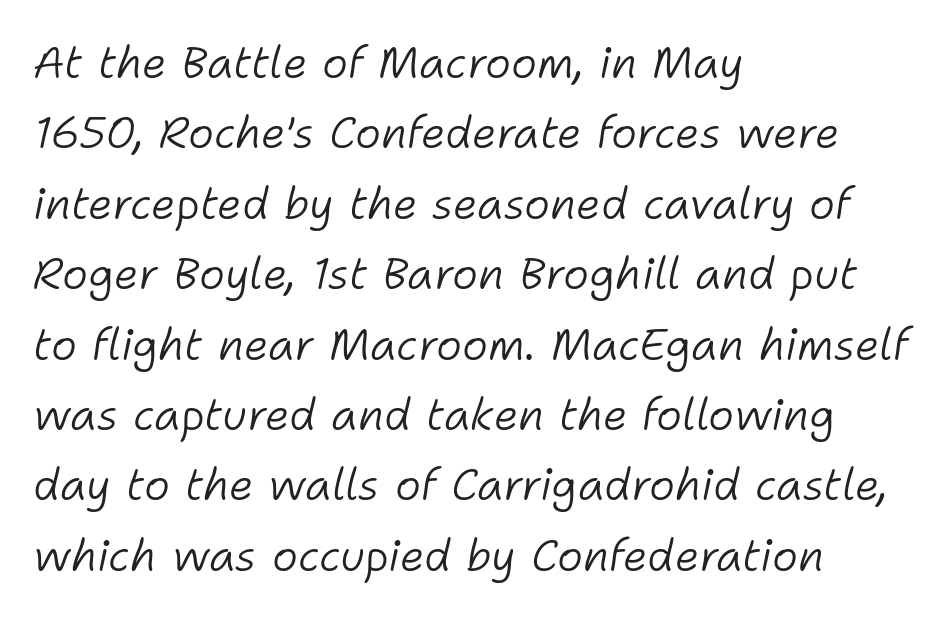
Q: Is the text bold? A: No.
Q: Is the text italic (slanted)? A: Yes, it leans right by about 11 degrees.
Q: Is the text underlined? A: No.
Q: How is the paragraph aligned? A: Left-aligned.
Q: Is the spacing between letters normal or unusually wide? A: Normal.
Q: Is the spacing between lines tight, normal or loose? A: Normal.
Q: Width (condensed, normal, or wide)? A: Normal.
Q: Stroke contrast? A: Low.
Q: x-height? A: Medium.
Q: Monospaced? A: No.
